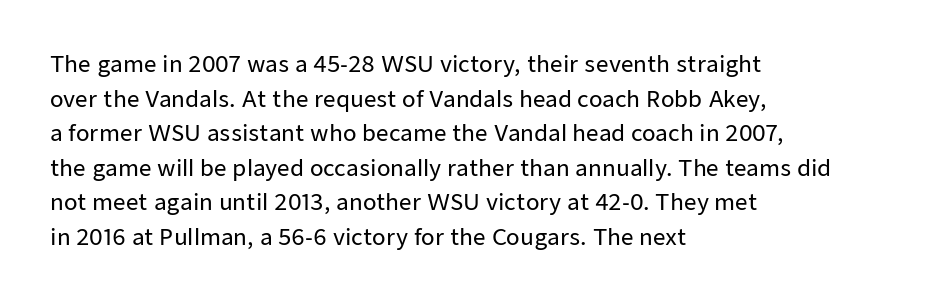
Q: Is the text italic (slanted)? A: No, it is upright.
Q: Is the text underlined? A: No.
Q: How is the paragraph aligned? A: Left-aligned.
Q: Is the spacing between letters normal or unusually wide? A: Normal.
Q: Is the spacing between lines tight, normal or loose? A: Normal.
